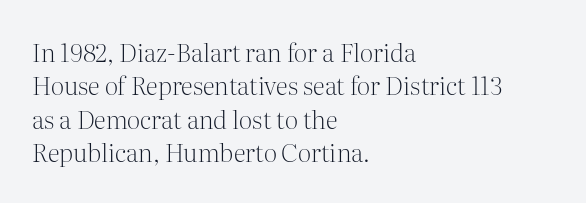
Q: Is the text bold? A: No.
Q: Is the text italic (slanted)? A: No, it is upright.
Q: Is the text underlined? A: No.
Q: How is the paragraph aligned? A: Left-aligned.
Q: Is the spacing between letters normal or unusually wide? A: Normal.
Q: Is the spacing between lines tight, normal or loose? A: Normal.
